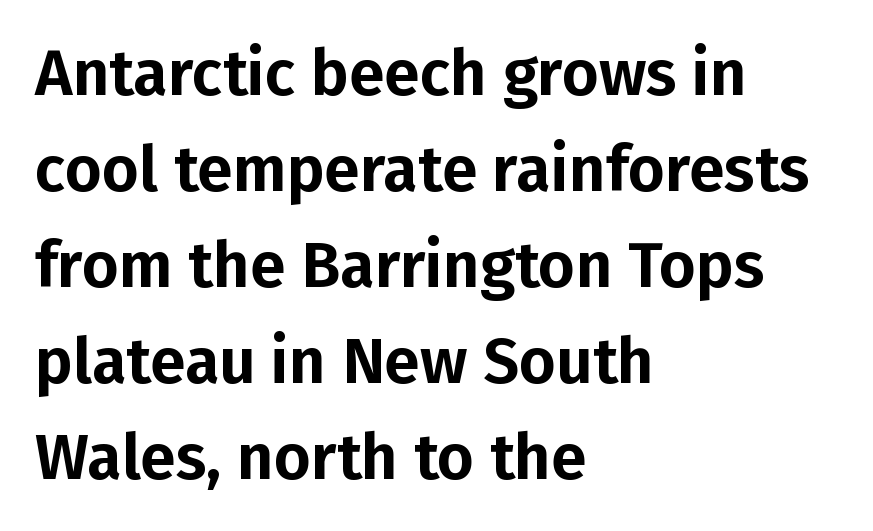
Q: Is the text italic (slanted)? A: No, it is upright.
Q: Is the typeface a serif or a sans-serif typeface? A: Sans-serif.
Q: Is the text underlined? A: No.
Q: How is the paragraph aligned? A: Left-aligned.
Q: Is the spacing between letters normal or unusually wide? A: Normal.
Q: Is the spacing between lines tight, normal or loose? A: Normal.
Q: Width (condensed, normal, or wide)? A: Normal.
Q: Stroke contrast? A: Low.
Q: x-height? A: Medium.
Q: Monospaced? A: No.
